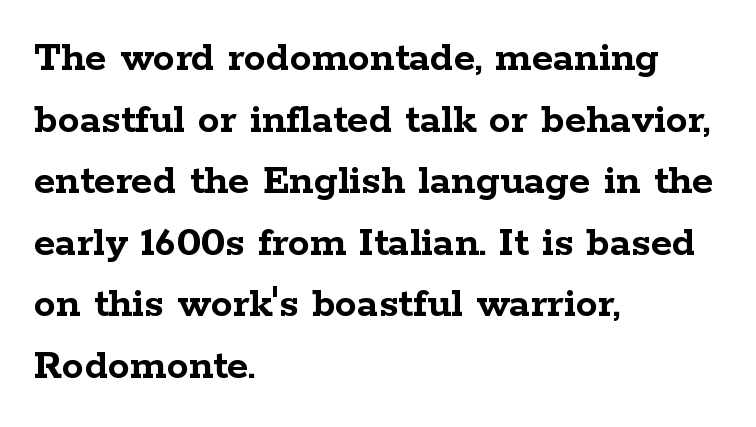
Layout note: lines flush left. Italic: no, the glyphs are upright roman. Interline gaps are of average width in this sample. The face used here is proportionally spaced, like ordinary book or web type.
